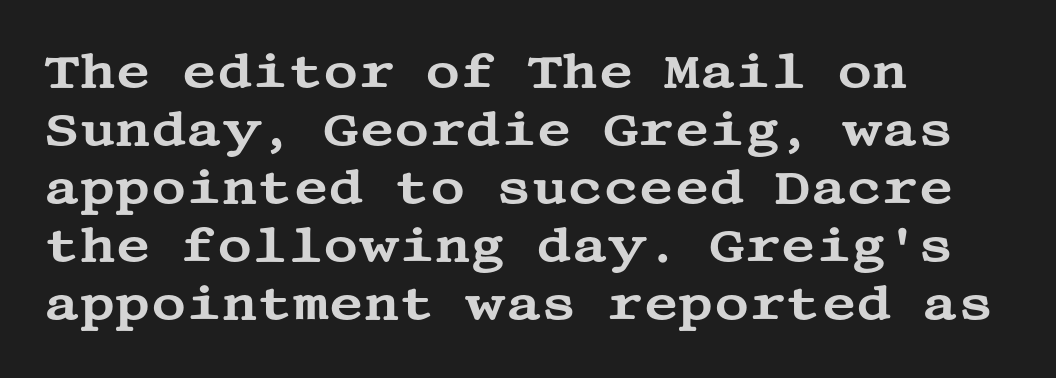
The image shows 48 px wide serif type, upright; set left-aligned, line spacing 1.21x, normal letter spacing, not underlined; medium stroke contrast and a large x-height.
